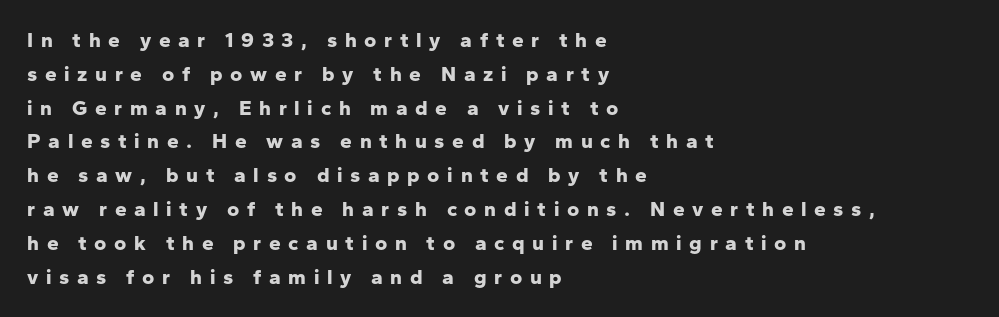
The image shows 21 px bold type, upright; set left-aligned, normal line spacing (1.61x), unusually wide letter spacing (+0.36 em), not underlined.
